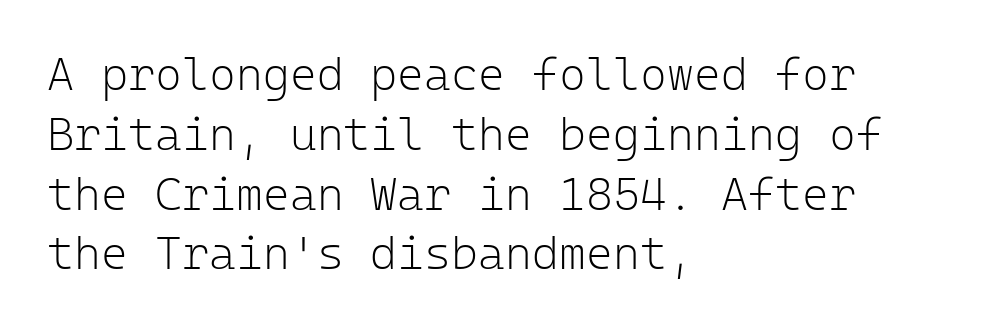
{"serif": "no", "italic": "no", "bold": "no", "weight": "light", "width": "normal", "stroke_contrast": "low", "x_height": "medium", "monospaced": "yes", "underline": "no", "align": "left", "line_spacing": "normal", "line_spacing_ratio": 1.3, "letter_spacing": "normal", "letter_spacing_em": 0.0, "glyph_px": 46}
